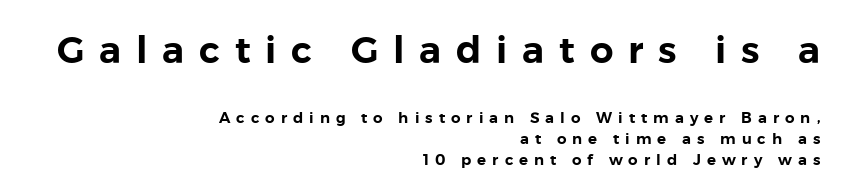
{"serif": "no", "italic": "no", "width": "normal", "stroke_contrast": "low", "x_height": "medium", "monospaced": "no", "underline": "no", "align": "right", "line_spacing": "normal", "line_spacing_ratio": 1.39, "letter_spacing": "wide", "letter_spacing_em": 0.4, "larger_block": "first", "size_ratio": 2.47, "glyph_px": 37}
